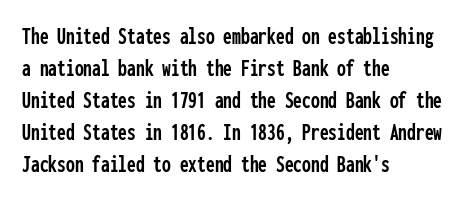
{"italic": "no", "underline": "no", "align": "left", "line_spacing": "normal", "line_spacing_ratio": 1.28, "letter_spacing": "normal", "letter_spacing_em": 0.0, "glyph_px": 25}
